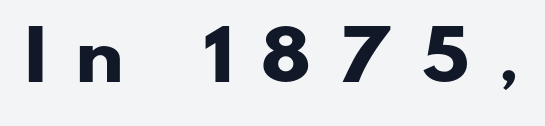
Q: Is the text bold? A: Yes.
Q: Is the typeface a serif or a sans-serif typeface? A: Sans-serif.
Q: Is the text underlined? A: No.
Q: Is the spacing between letters normal or unusually wide? A: Unusually wide.
Q: Width (condensed, normal, or wide)? A: Wide.
Q: Stroke contrast? A: Low.
Q: x-height? A: Small.
Q: Monospaced? A: No.
